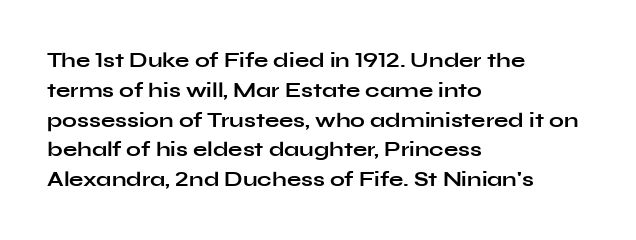
The image shows 21 px bold type, upright; set left-aligned, normal line spacing (1.42x), normal letter spacing, not underlined.
